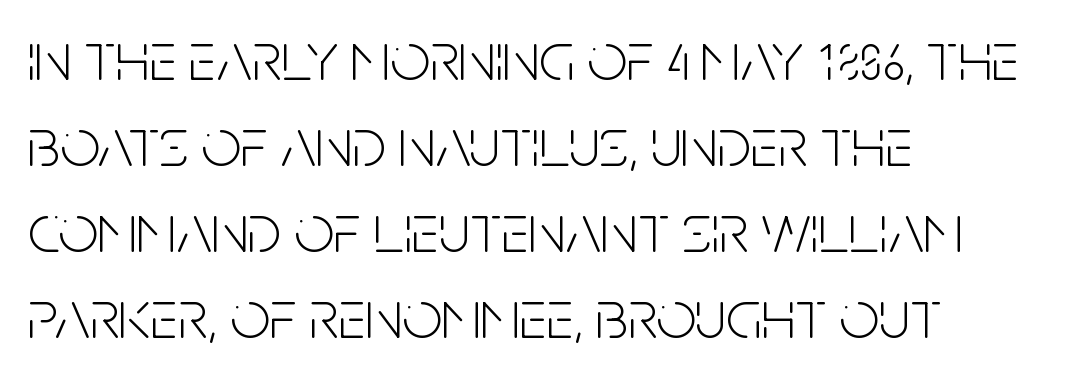
Q: Is the text bold? A: No.
Q: Is the text italic (slanted)? A: No, it is upright.
Q: Is the typeface a serif or a sans-serif typeface? A: Sans-serif.
Q: Is the text underlined? A: No.
Q: How is the paragraph aligned? A: Left-aligned.
Q: Is the spacing between letters normal or unusually wide? A: Normal.
Q: Width (condensed, normal, or wide)? A: Condensed.
Q: Stroke contrast? A: Low.
Q: x-height? A: Large.
Q: Monospaced? A: No.
